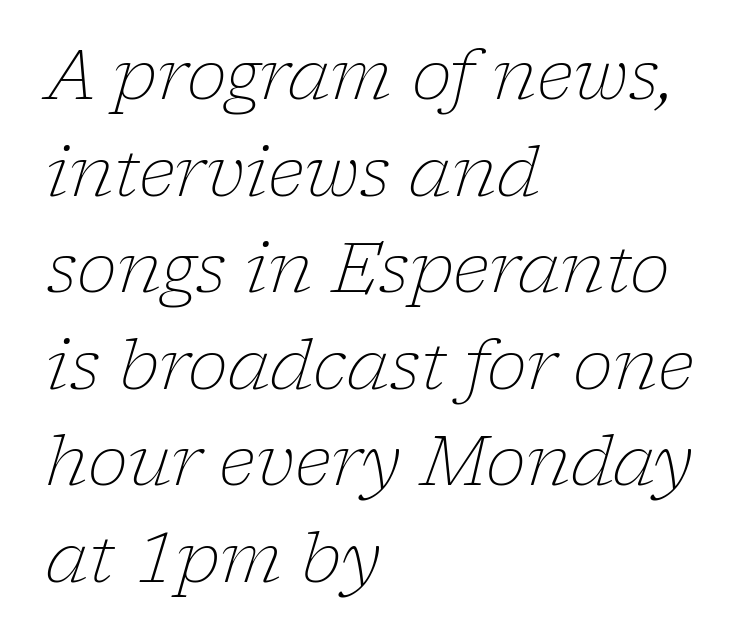
The image shows 68 px light serif type, italic (leaning right); set left-aligned, normal line spacing (1.42x), normal letter spacing, not underlined; low stroke contrast and a medium x-height.
